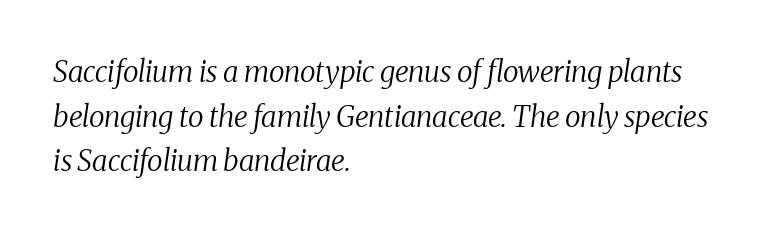
Q: Is the text bold? A: No.
Q: Is the text italic (slanted)? A: Yes, it leans right by about 8 degrees.
Q: Is the typeface a serif or a sans-serif typeface? A: Serif.
Q: Is the text underlined? A: No.
Q: How is the paragraph aligned? A: Left-aligned.
Q: Is the spacing between letters normal or unusually wide? A: Normal.
Q: Is the spacing between lines tight, normal or loose? A: Normal.
Q: Width (condensed, normal, or wide)? A: Normal.
Q: Stroke contrast? A: Medium.
Q: x-height? A: Medium.
Q: Monospaced? A: No.
